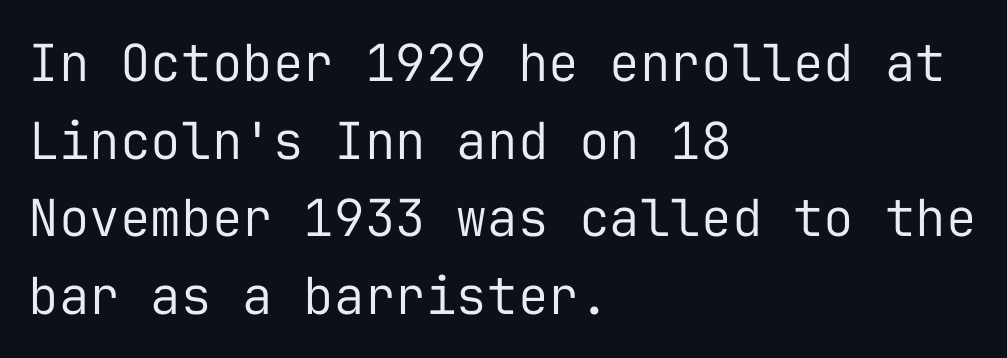
The image shows 51 px regular-weight sans-serif type, upright, monospaced; set left-aligned, normal line spacing (1.52x), normal letter spacing, not underlined; low stroke contrast and a medium x-height.
